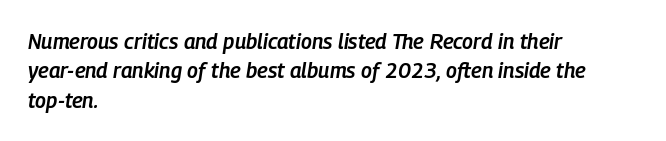
The image shows 21 px text type, italic (leaning right); set left-aligned, normal line spacing (1.4x), normal letter spacing, not underlined.
